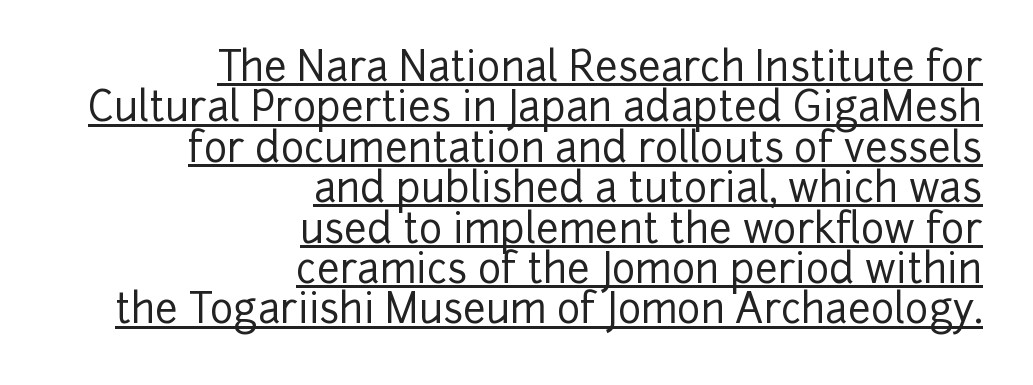
{"serif": "no", "italic": "no", "width": "normal", "stroke_contrast": "low", "x_height": "medium", "monospaced": "no", "underline": "yes", "align": "right", "line_spacing": "tight", "line_spacing_ratio": 1.01, "letter_spacing": "normal", "letter_spacing_em": 0.0, "glyph_px": 40}
